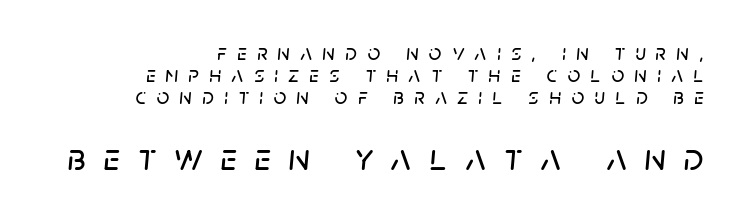
The image shows 38 px text type, italic (leaning right); set right-aligned, tight line spacing (1.0x), unusually wide letter spacing (+0.48 em), not underlined; the second (bottom) block is 1.73x larger; low stroke contrast and a large x-height.
